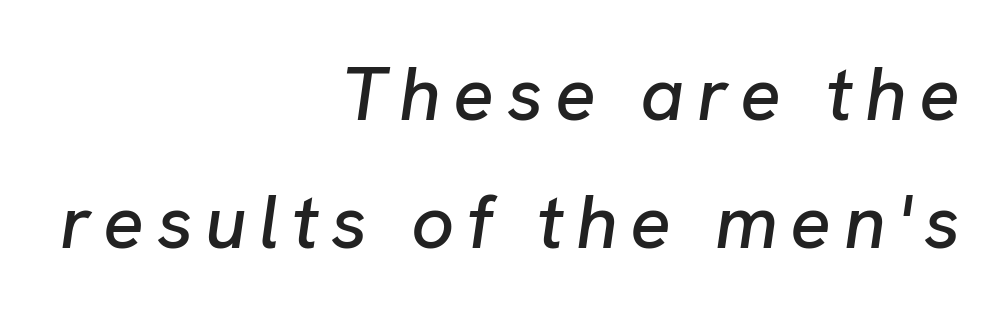
Q: Is the text italic (slanted)? A: Yes, it leans right by about 8 degrees.
Q: Is the text underlined? A: No.
Q: How is the paragraph aligned? A: Right-aligned.
Q: Is the spacing between lines tight, normal or loose? A: Normal.
Q: Width (condensed, normal, or wide)? A: Normal.
Q: Stroke contrast? A: Low.
Q: x-height? A: Medium.
Q: Monospaced? A: No.
